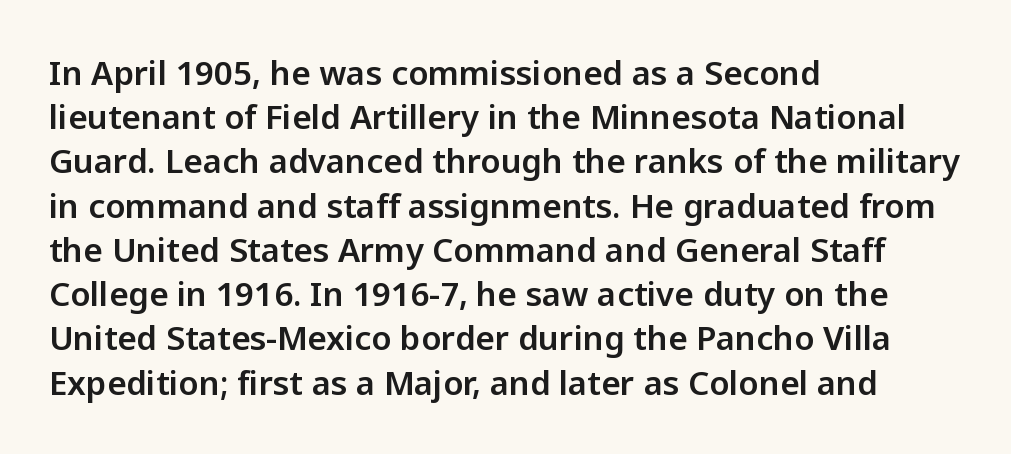
The image shows 33 px sans-serif type, upright; set left-aligned, normal line spacing (1.34x), normal letter spacing, not underlined; low stroke contrast and a medium x-height.
